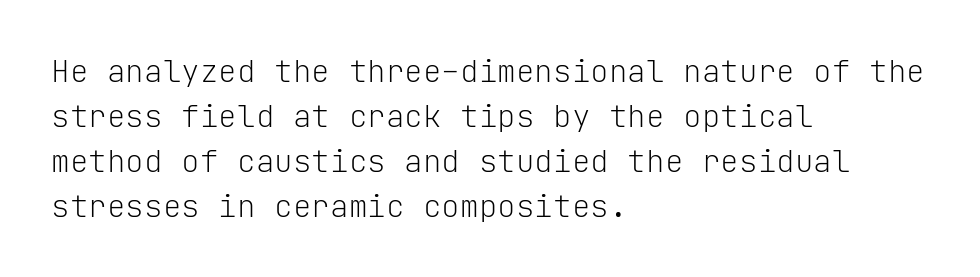
The image shows 31 px light sans-serif type, upright, monospaced; set left-aligned, normal line spacing (1.45x), normal letter spacing, not underlined; low stroke contrast and a medium x-height.
